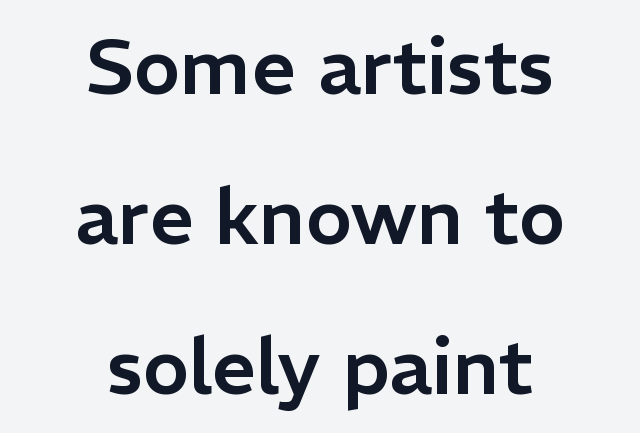
Q: Is the text italic (slanted)? A: No, it is upright.
Q: Is the typeface a serif or a sans-serif typeface? A: Sans-serif.
Q: Is the text underlined? A: No.
Q: How is the paragraph aligned? A: Centered.
Q: Is the spacing between letters normal or unusually wide? A: Normal.
Q: Is the spacing between lines tight, normal or loose? A: Loose.
Q: Width (condensed, normal, or wide)? A: Normal.
Q: Stroke contrast? A: Low.
Q: x-height? A: Medium.
Q: Monospaced? A: No.
